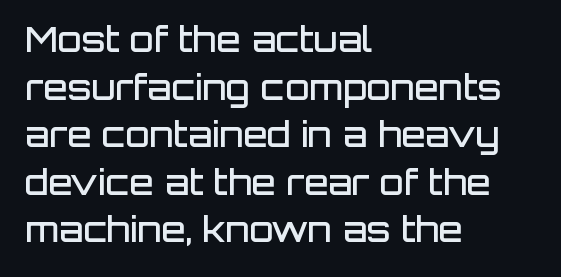
The image shows 35 px semibold sans-serif type, upright; set left-aligned, normal line spacing (1.36x), normal letter spacing, not underlined; low stroke contrast and a large x-height.
